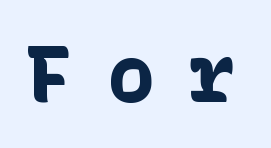
Q: Is the text bold? A: Yes.
Q: Is the text italic (slanted)? A: No, it is upright.
Q: Is the typeface a serif or a sans-serif typeface? A: Sans-serif.
Q: Is the text underlined? A: No.
Q: Is the spacing between letters normal or unusually wide? A: Unusually wide.
Q: Width (condensed, normal, or wide)? A: Normal.
Q: Stroke contrast? A: Low.
Q: x-height? A: Medium.
